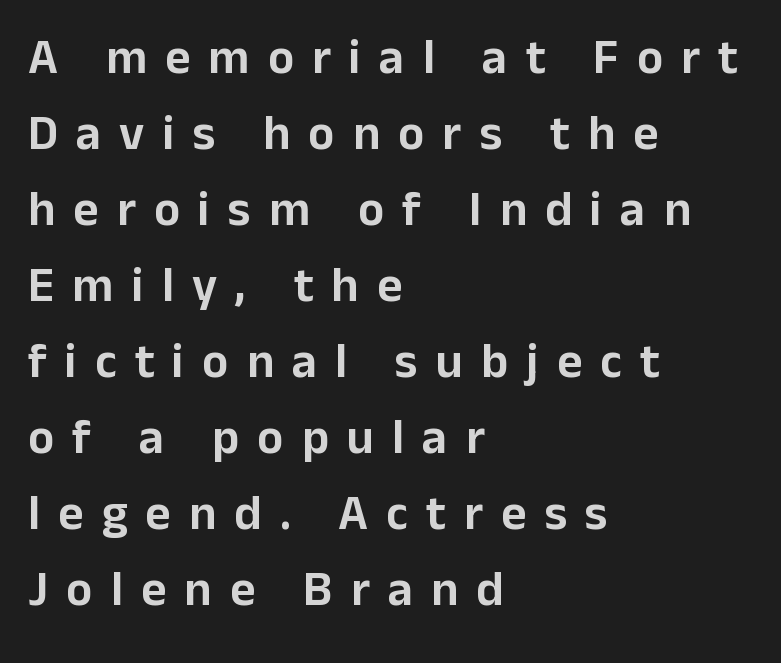
This sample uses a sans-serif face. A typesetter would mark this as roman, not italic. Teacher's note: observe the even left margin — that is flush-left alignment. The vertical gap from one line to the next is medium. Honestly, the letter spacing is so wide it's the main thing you notice.
